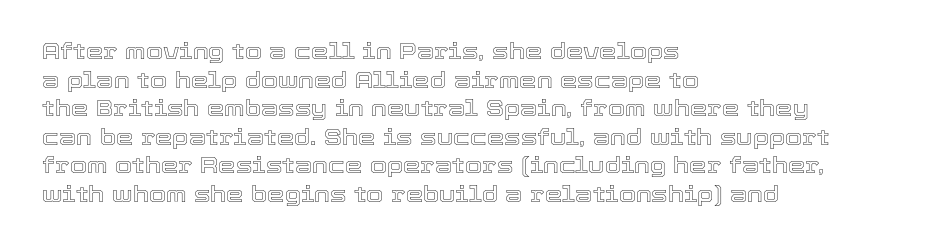
{"italic": "no", "underline": "no", "align": "left", "line_spacing": "normal", "line_spacing_ratio": 1.3, "letter_spacing": "normal", "letter_spacing_em": 0.0, "glyph_px": 22}
